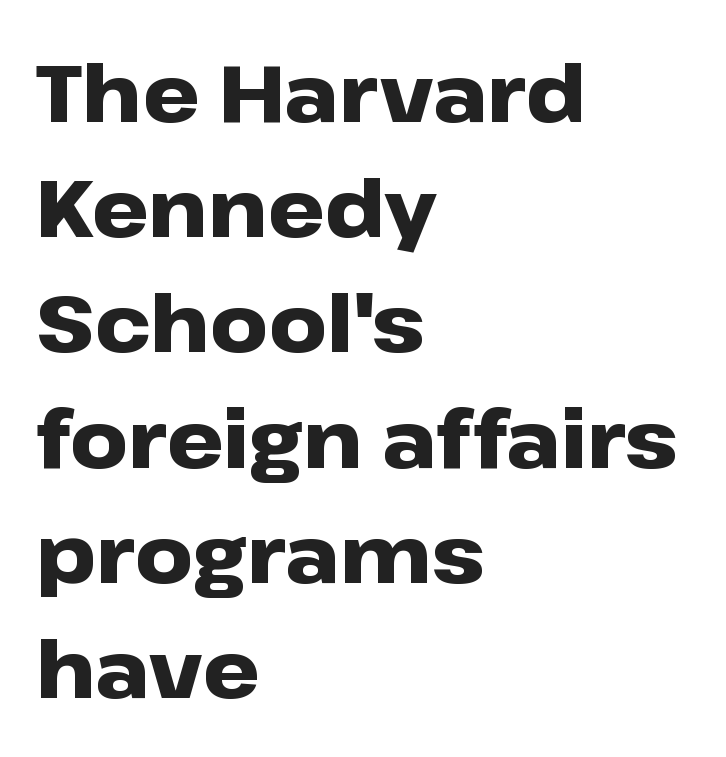
The image shows 80 px heavy, wide sans-serif type, upright; set left-aligned, normal line spacing (1.44x), normal letter spacing, not underlined; low stroke contrast and a medium x-height.
